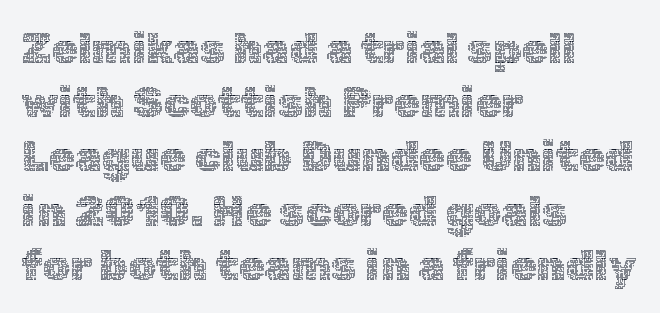
Interline gaps are of average width in this sample. Check under the words: just untouched page. Weight class: somewhere from thin through regular. Glyph-to-glyph distance matches everyday printed text. Proportional: the letters do not fall into vertical columns.
